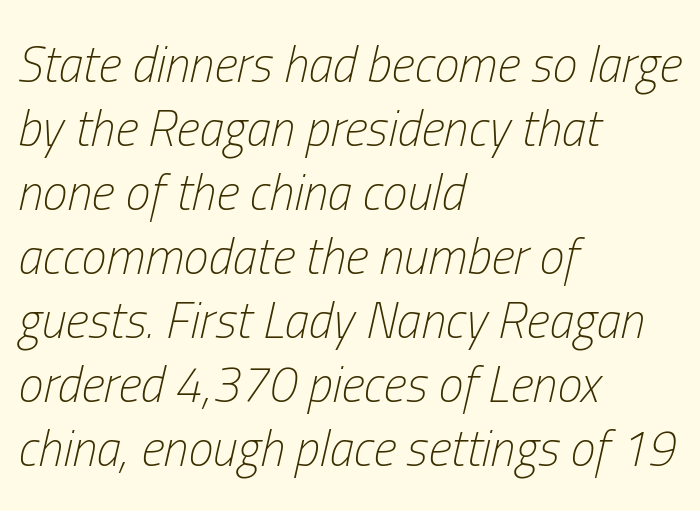
Q: Is the text bold? A: No.
Q: Is the text italic (slanted)? A: Yes, it leans right by about 13 degrees.
Q: Is the text underlined? A: No.
Q: How is the paragraph aligned? A: Left-aligned.
Q: Is the spacing between letters normal or unusually wide? A: Normal.
Q: Is the spacing between lines tight, normal or loose? A: Normal.
Q: Width (condensed, normal, or wide)? A: Condensed.
Q: Stroke contrast? A: Low.
Q: x-height? A: Medium.
Q: Monospaced? A: No.
